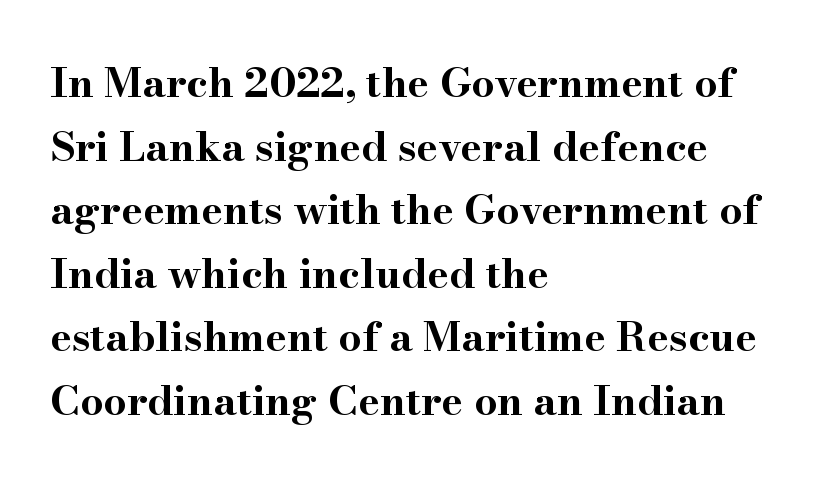
The image shows 41 px bold, wide serif type, upright; set left-aligned, normal line spacing (1.55x), normal letter spacing, not underlined; high stroke contrast and a small x-height.
